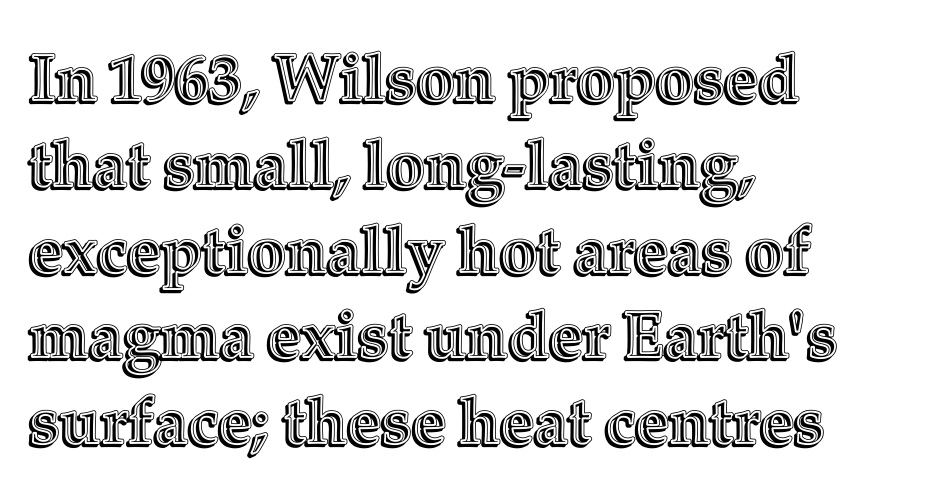
The image shows 66 px text type, upright; set left-aligned, normal line spacing (1.3x), normal letter spacing, not underlined; a medium x-height.
